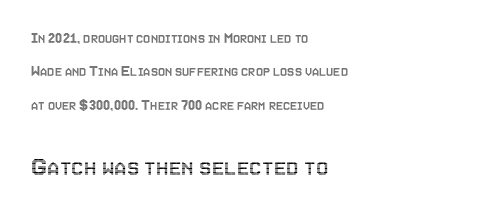
The image shows 28 px condensed type, upright; set left-aligned, loose line spacing (2.09x), normal letter spacing, not underlined; the second (bottom) block is 1.75x larger; a large x-height.
